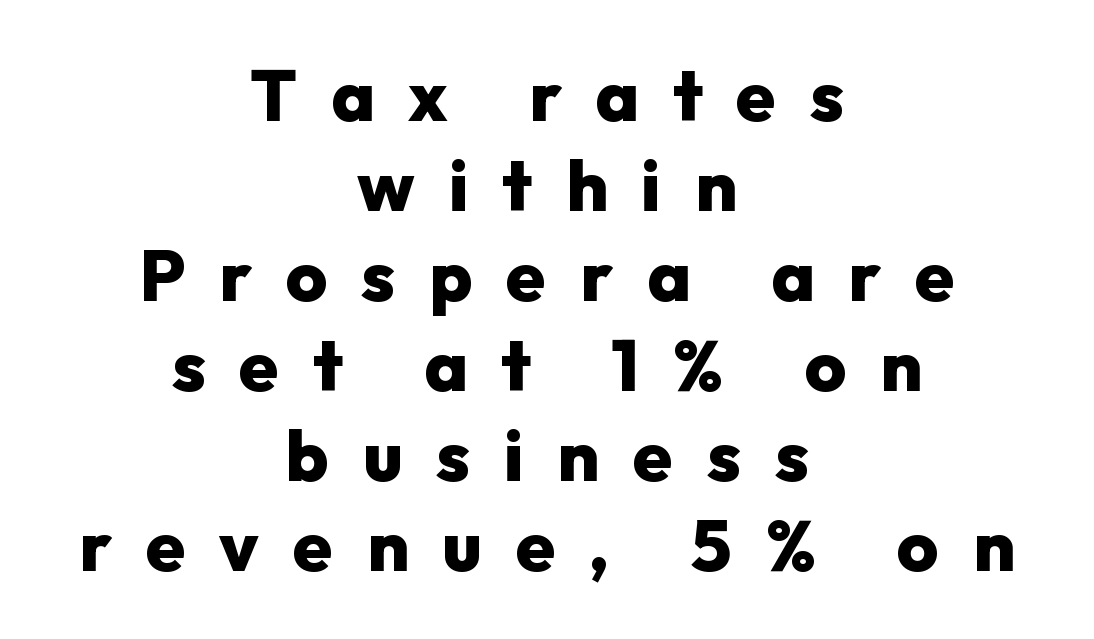
Q: Is the text bold? A: Yes.
Q: Is the text italic (slanted)? A: No, it is upright.
Q: Is the typeface a serif or a sans-serif typeface? A: Sans-serif.
Q: Is the text underlined? A: No.
Q: How is the paragraph aligned? A: Centered.
Q: Is the spacing between letters normal or unusually wide? A: Unusually wide.
Q: Is the spacing between lines tight, normal or loose? A: Normal.
Q: Width (condensed, normal, or wide)? A: Normal.
Q: Stroke contrast? A: Low.
Q: x-height? A: Medium.
Q: Monospaced? A: No.
